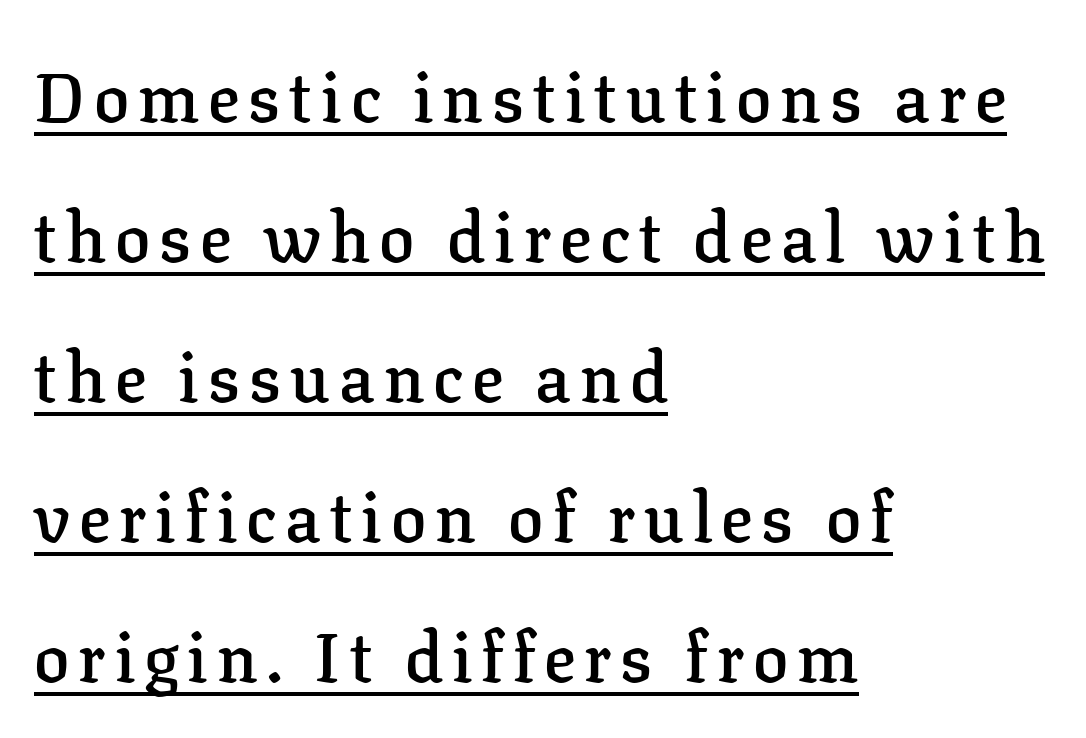
Typesetter's note: demi weight, one step under bold. Tall strokes in this sample are plumb rather than angled. Does the type have serifs? Yes, each stem ends in a small foot. The passage shown stacks its lines with a broad gap.
